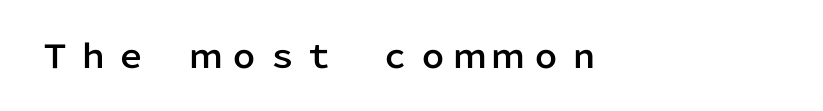
The gap between lines stays unmarked. In terms of posture, this sample is upright. The face used here is a sans, in the tradition of grotesques and geometrics. Do the characters align in a grid? No, the font is proportional.
